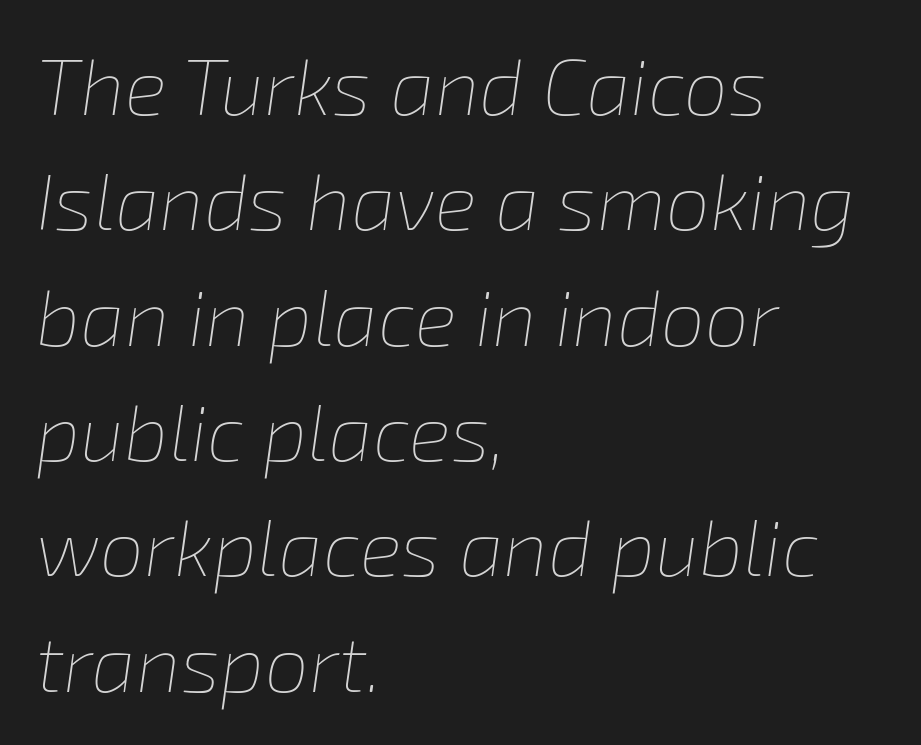
{"italic": "yes", "lean": "right", "slant_degrees": 8, "bold": "no", "weight": "thin", "width": "normal", "stroke_contrast": "low", "x_height": "medium", "monospaced": "no", "underline": "no", "align": "left", "line_spacing": "normal", "line_spacing_ratio": 1.46, "letter_spacing": "normal", "letter_spacing_em": 0.0, "glyph_px": 79}
